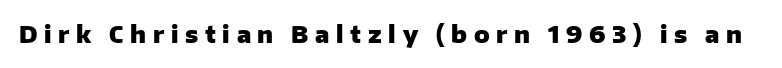
Q: Is the text bold? A: Yes.
Q: Is the text italic (slanted)? A: No, it is upright.
Q: Is the text underlined? A: No.
Q: Is the spacing between letters normal or unusually wide? A: Unusually wide.
